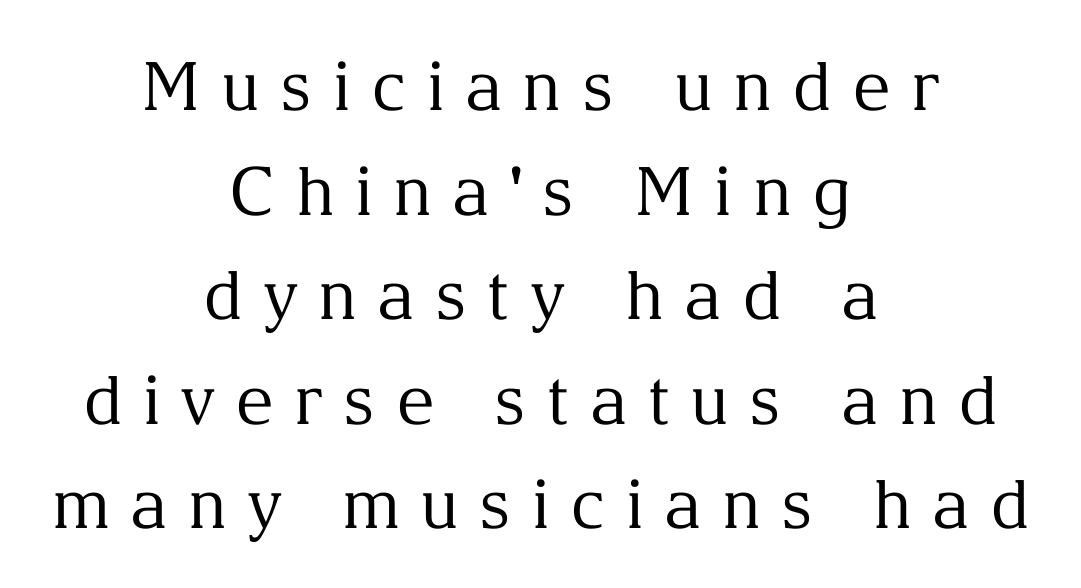
{"serif": "yes", "italic": "no", "bold": "no", "weight": "regular", "width": "normal", "stroke_contrast": "medium", "x_height": "medium", "monospaced": "no", "underline": "no", "align": "center", "line_spacing": "normal", "line_spacing_ratio": 1.56, "letter_spacing": "wide", "letter_spacing_em": 0.3, "glyph_px": 67}
